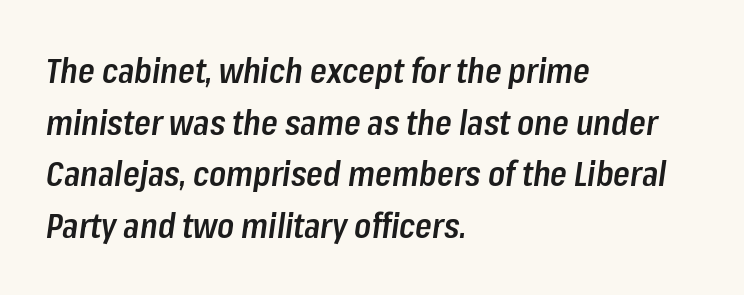
{"italic": "yes", "lean": "right", "slant_degrees": 8, "bold": "semi", "weight": "semibold", "width": "condensed", "stroke_contrast": "low", "x_height": "medium", "monospaced": "no", "underline": "no", "align": "left", "line_spacing": "normal", "line_spacing_ratio": 1.52, "letter_spacing": "normal", "letter_spacing_em": 0.0, "glyph_px": 34}
